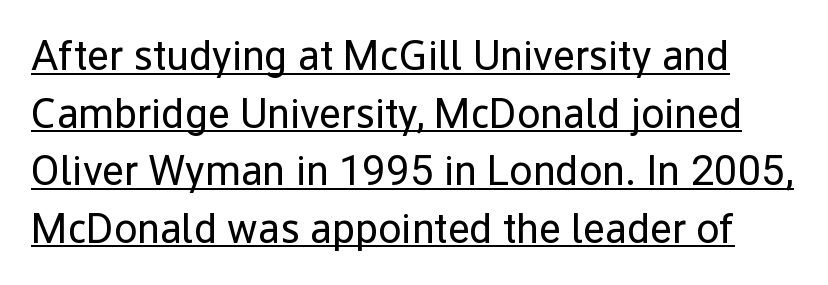
This rendering employs a face without finishing strokes, i.e., a sans-serif. Stems here are at most as thick as an everyday book face. Characters remain perfectly vertical along every line. Here the designer chose a conventional face with non-uniform glyph widths. Quick note: underline on. You could call the tracking neutral — neither tight nor loose.
